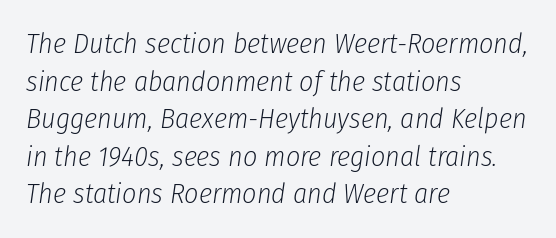
Students, observe: this is what conventionally led text looks like. Looking at the ascenders, they clearly lean. This sample has the flowing, uneven cadence of proportional lettering. Type without underlining. Glyph-to-glyph distance matches everyday printed text. Letters have the restrained weight of plain body copy at most.
